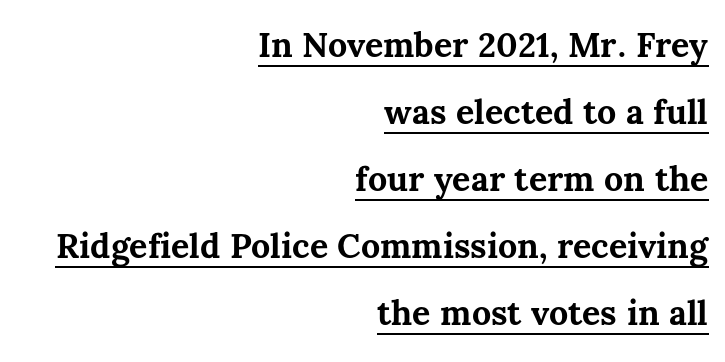
The passage shown is underscored from start to finish. Look at the tracking — it's just the regular setting, nothing added. Quick note: not italic, upright. Set as a true bold cut, around the 700 mark.
